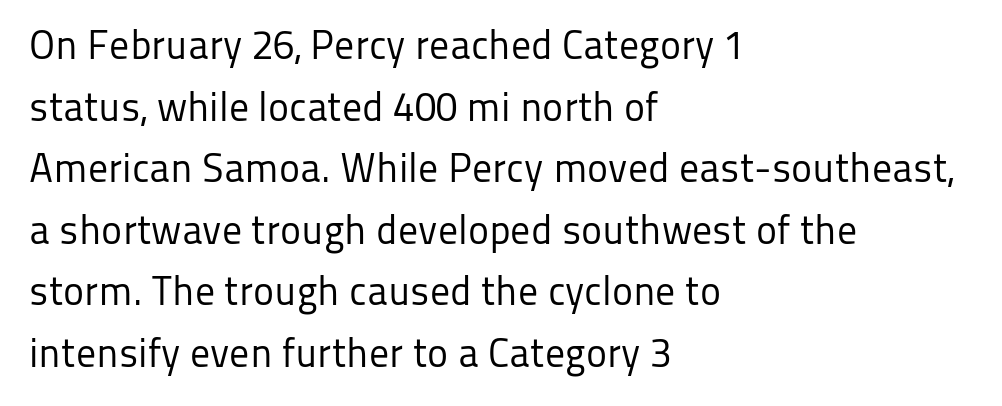
{"serif": "no", "italic": "no", "bold": "no", "weight": "regular", "width": "normal", "stroke_contrast": "low", "x_height": "medium", "monospaced": "no", "underline": "no", "align": "left", "line_spacing": "normal", "line_spacing_ratio": 1.54, "letter_spacing": "normal", "letter_spacing_em": 0.0, "glyph_px": 40}
